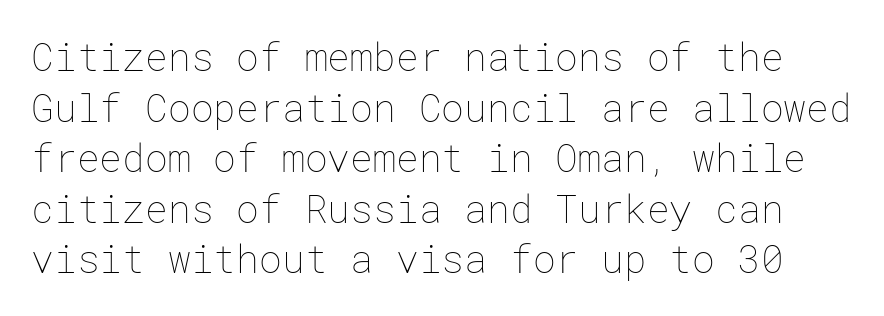
The image shows 38 px thin type, upright; set normal line spacing (1.33x), normal letter spacing, not underlined; low stroke contrast and a medium x-height.
